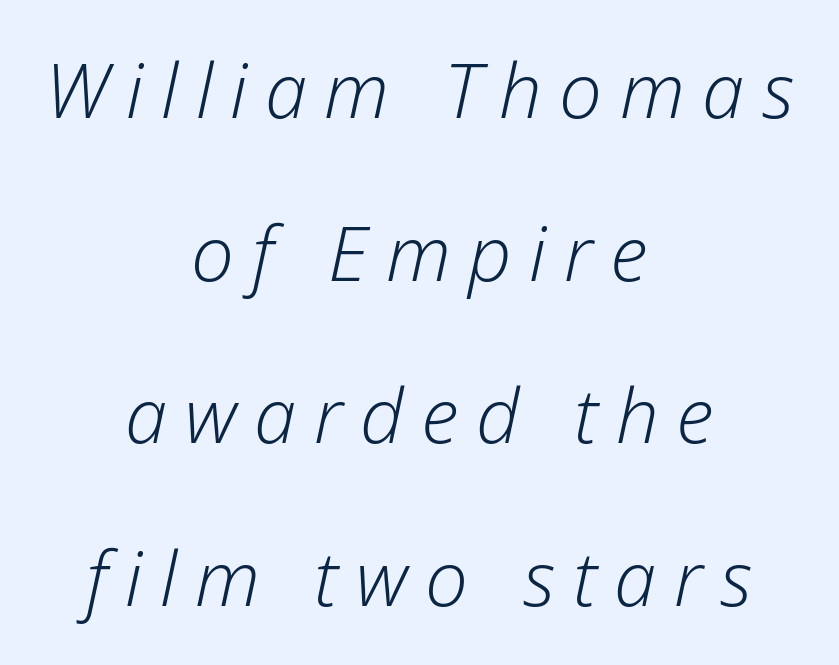
The image shows 76 px light type, italic (leaning right); set centered, loose line spacing (2.14x), unusually wide letter spacing (+0.23 em), not underlined; low stroke contrast and a medium x-height.
